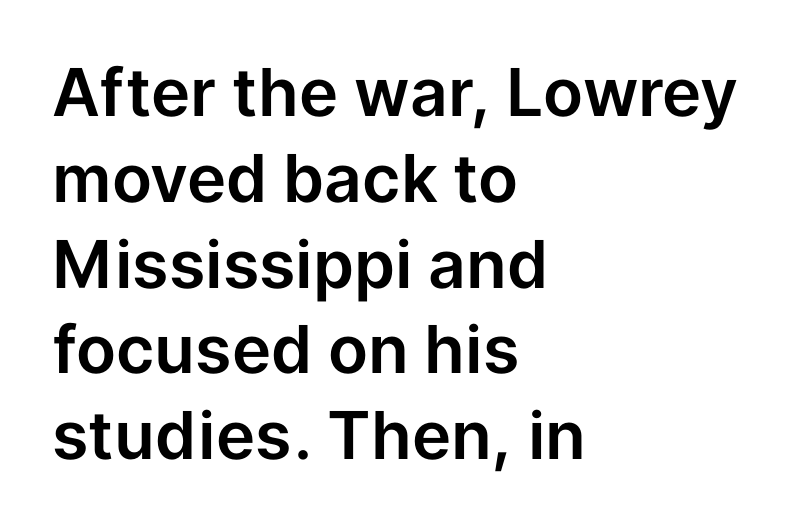
Q: Is the text italic (slanted)? A: No, it is upright.
Q: Is the typeface a serif or a sans-serif typeface? A: Sans-serif.
Q: Is the text underlined? A: No.
Q: How is the paragraph aligned? A: Left-aligned.
Q: Is the spacing between letters normal or unusually wide? A: Normal.
Q: Is the spacing between lines tight, normal or loose? A: Normal.
Q: Width (condensed, normal, or wide)? A: Normal.
Q: Stroke contrast? A: Low.
Q: x-height? A: Medium.
Q: Monospaced? A: No.
